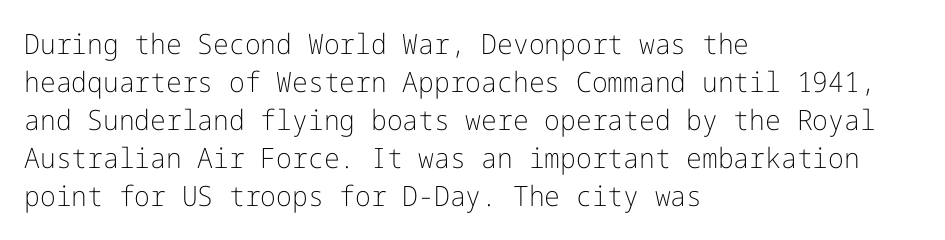
The image shows 28 px light sans-serif type, upright; set left-aligned, normal line spacing (1.36x), normal letter spacing, not underlined; low stroke contrast and a medium x-height.
